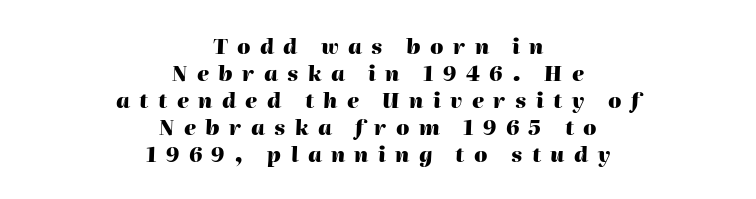
The image shows 21 px bold type, italic (leaning right); set centered, normal line spacing (1.29x), unusually wide letter spacing (+0.45 em), not underlined.
